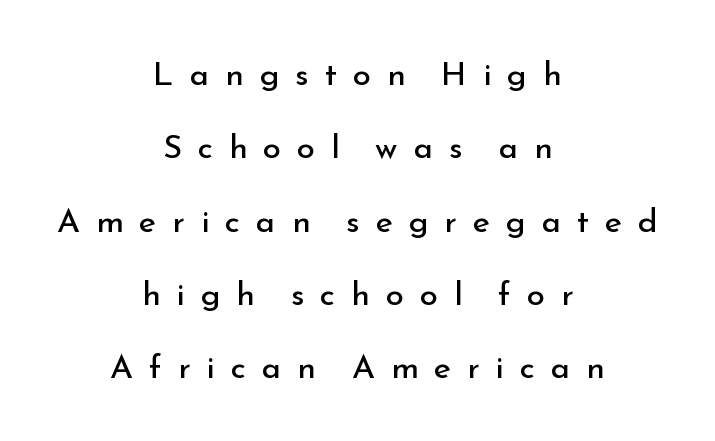
Notice how the stems are strictly vertical — no italics here. The rendering inserts visible extra space after every character. Stroke terminals: plain, sans-serif. The passage shown is typed in a proportional face where columns would drift. Is the block centered? Yes — each line is placed symmetrically about the middle. Descenders hang freely into open space.
